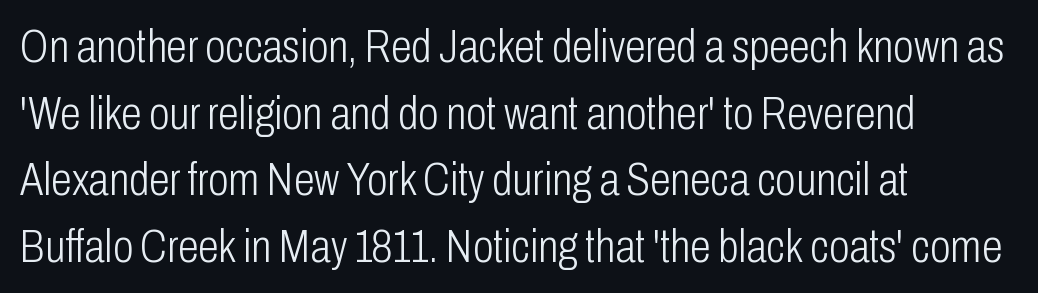
{"serif": "no", "italic": "no", "bold": "no", "weight": "light", "width": "condensed", "stroke_contrast": "low", "x_height": "medium", "monospaced": "no", "underline": "no", "align": "left", "line_spacing": "normal", "line_spacing_ratio": 1.42, "letter_spacing": "normal", "letter_spacing_em": 0.0, "glyph_px": 47}
